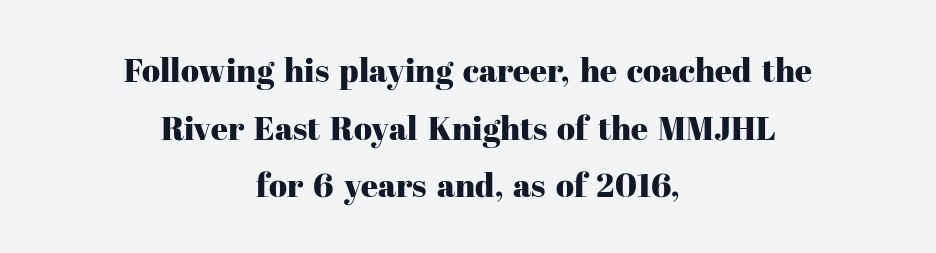
Q: Is the text italic (slanted)? A: No, it is upright.
Q: Is the typeface a serif or a sans-serif typeface? A: Serif.
Q: Is the text underlined? A: No.
Q: How is the paragraph aligned? A: Centered.
Q: Is the spacing between letters normal or unusually wide? A: Normal.
Q: Width (condensed, normal, or wide)? A: Normal.
Q: Stroke contrast? A: High.
Q: x-height? A: Medium.
Q: Monospaced? A: No.
